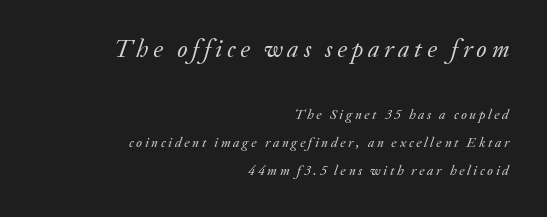
Q: Is the text bold? A: No.
Q: Is the text italic (slanted)? A: Yes, it leans right by about 20 degrees.
Q: Is the text underlined? A: No.
Q: How is the paragraph aligned? A: Right-aligned.
Q: Is the spacing between lines tight, normal or loose? A: Loose.
Q: Which block of text is set in a larger size, the first (top) or the second (bottom)? A: The first (top) one.
